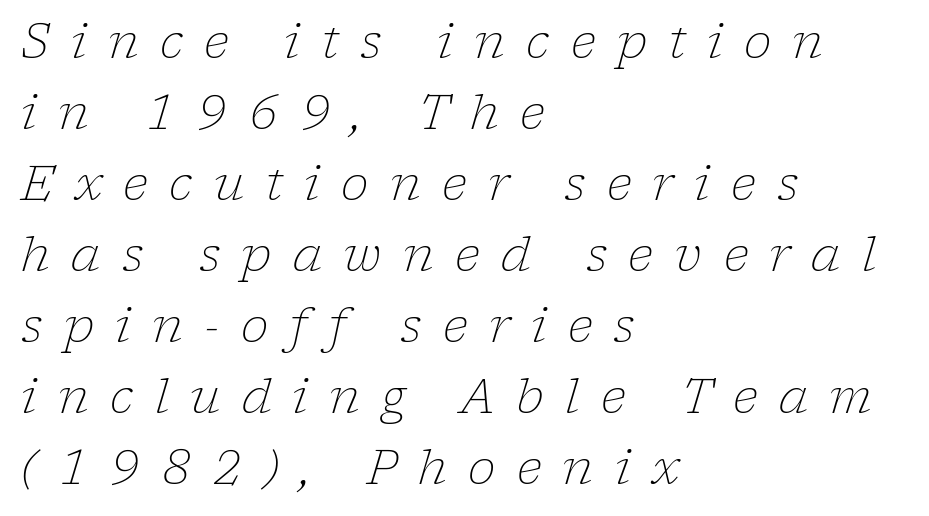
Q: Is the text bold? A: No.
Q: Is the text italic (slanted)? A: Yes, it leans right by about 17 degrees.
Q: Is the typeface a serif or a sans-serif typeface? A: Serif.
Q: Is the text underlined? A: No.
Q: How is the paragraph aligned? A: Left-aligned.
Q: Is the spacing between letters normal or unusually wide? A: Unusually wide.
Q: Is the spacing between lines tight, normal or loose? A: Normal.
Q: Width (condensed, normal, or wide)? A: Normal.
Q: Stroke contrast? A: Low.
Q: x-height? A: Medium.
Q: Monospaced? A: No.
